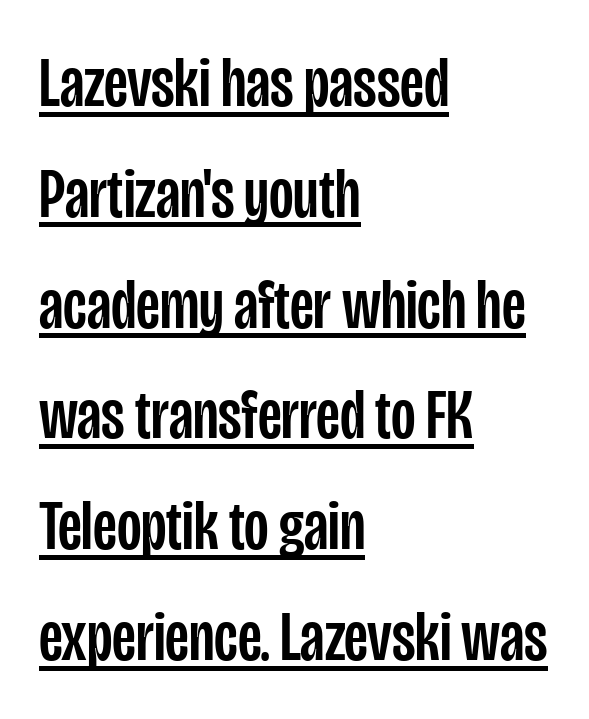
The image shows 71 px condensed sans-serif type, upright; set left-aligned, normal line spacing (1.56x), normal letter spacing, underlined; low stroke contrast and a large x-height.
